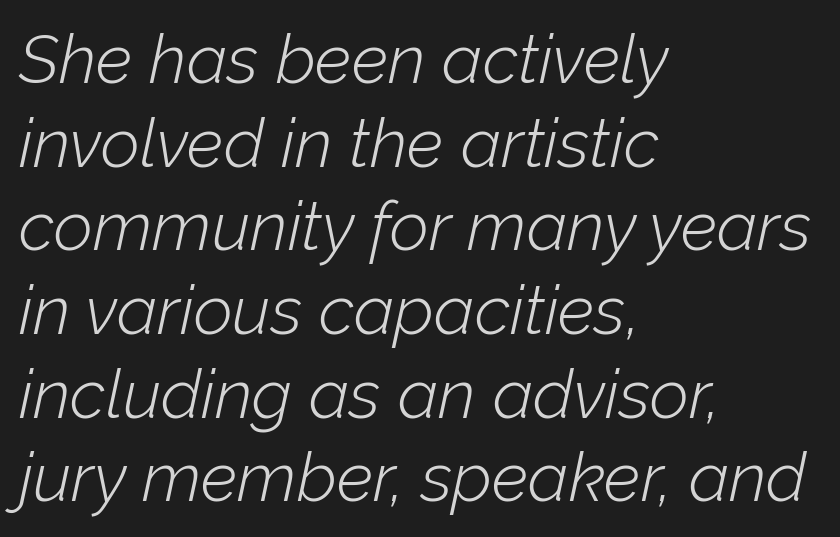
{"italic": "yes", "lean": "right", "slant_degrees": 12, "bold": "no", "weight": "light", "width": "normal", "stroke_contrast": "low", "x_height": "medium", "monospaced": "no", "underline": "no", "align": "left", "line_spacing_ratio": 1.23, "letter_spacing": "normal", "letter_spacing_em": 0.0, "glyph_px": 68}
